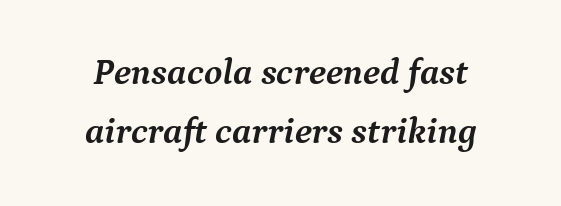
Q: Is the text bold? A: Yes.
Q: Is the text italic (slanted)? A: Yes, it leans right by about 9 degrees.
Q: Is the typeface a serif or a sans-serif typeface? A: Serif.
Q: Is the text underlined? A: No.
Q: Is the spacing between letters normal or unusually wide? A: Normal.
Q: Is the spacing between lines tight, normal or loose? A: Normal.
Q: Width (condensed, normal, or wide)? A: Normal.
Q: Stroke contrast? A: Medium.
Q: x-height? A: Medium.
Q: Monospaced? A: No.
